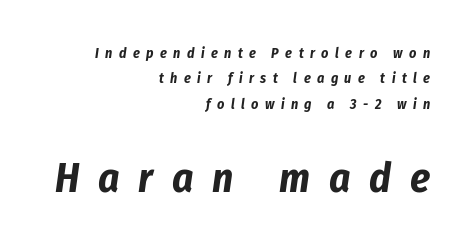
The image shows 41 px bold, condensed type, italic (leaning right); set right-aligned, line spacing 1.81x, unusually wide letter spacing (+0.46 em), not underlined; the second (bottom) block is 2.93x larger; low stroke contrast and a medium x-height.
